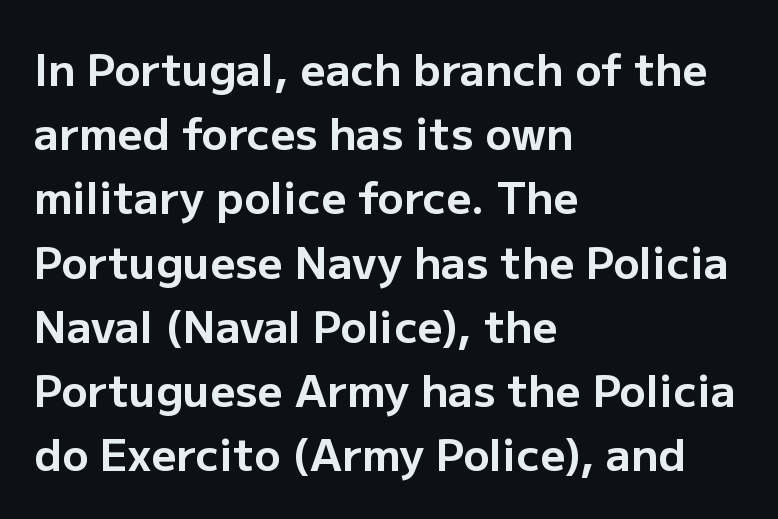
{"serif": "no", "italic": "no", "bold": "yes", "weight": "bold", "width": "normal", "stroke_contrast": "low", "x_height": "medium", "monospaced": "no", "underline": "no", "align": "left", "line_spacing": "normal", "line_spacing_ratio": 1.46, "letter_spacing": "normal", "letter_spacing_em": 0.0, "glyph_px": 44}
